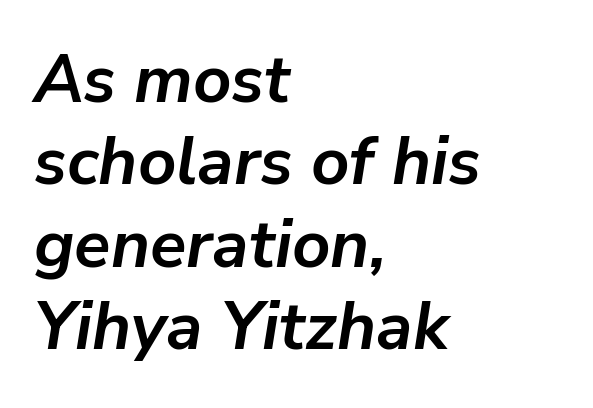
{"italic": "yes", "lean": "right", "slant_degrees": 9, "bold": "yes", "weight": "semibold", "width": "normal", "stroke_contrast": "low", "x_height": "medium", "monospaced": "no", "underline": "no", "align": "left", "line_spacing_ratio": 1.23, "letter_spacing": "normal", "letter_spacing_em": 0.0, "glyph_px": 67}
